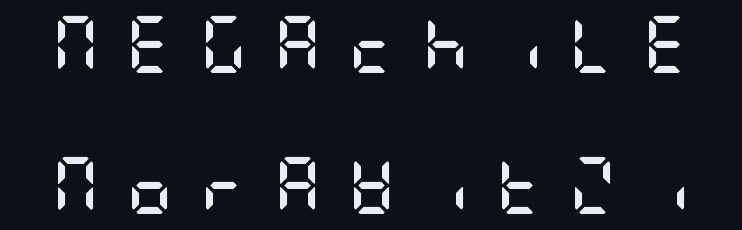
Q: Is the text bold? A: Yes.
Q: Is the text italic (slanted)? A: No, it is upright.
Q: Is the typeface a serif or a sans-serif typeface? A: Sans-serif.
Q: Is the text underlined? A: No.
Q: Is the spacing between letters normal or unusually wide? A: Unusually wide.
Q: Is the spacing between lines tight, normal or loose? A: Loose.
Q: Width (condensed, normal, or wide)? A: Condensed.
Q: Stroke contrast? A: Low.
Q: x-height? A: Large.
